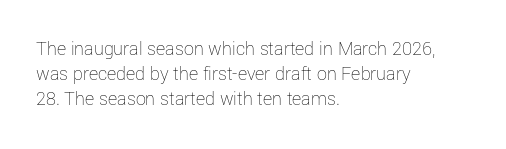
Q: Is the text bold? A: No.
Q: Is the text italic (slanted)? A: No, it is upright.
Q: Is the text underlined? A: No.
Q: How is the paragraph aligned? A: Left-aligned.
Q: Is the spacing between letters normal or unusually wide? A: Normal.
Q: Is the spacing between lines tight, normal or loose? A: Normal.
